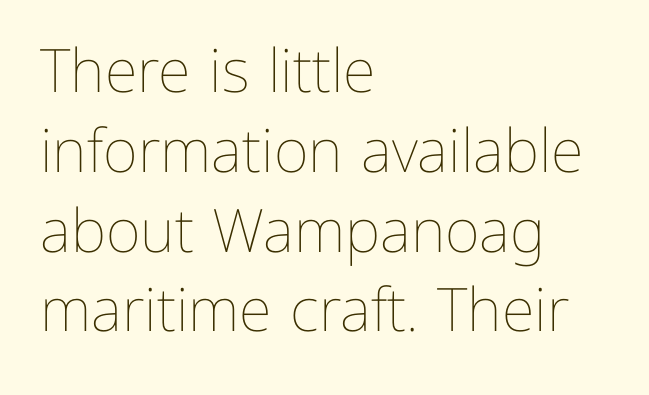
{"italic": "no", "bold": "no", "weight": "thin", "width": "normal", "stroke_contrast": "low", "x_height": "medium", "monospaced": "no", "underline": "no", "align": "left", "line_spacing": "normal", "line_spacing_ratio": 1.33, "letter_spacing": "normal", "letter_spacing_em": 0.0, "glyph_px": 60}
